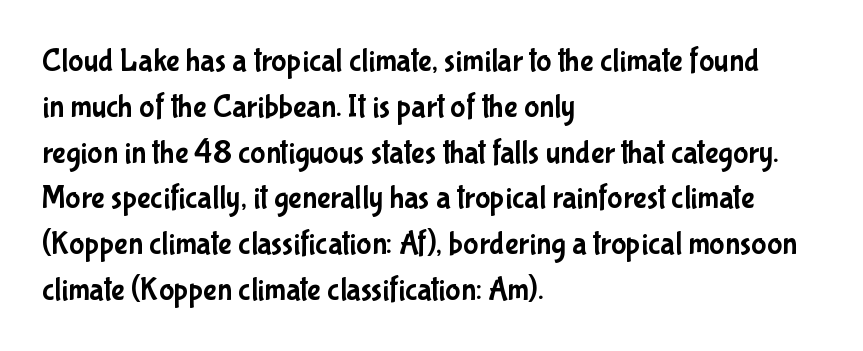
The image shows 32 px condensed sans-serif type, upright; set left-aligned, normal line spacing (1.43x), normal letter spacing, not underlined; low stroke contrast and a medium x-height.
